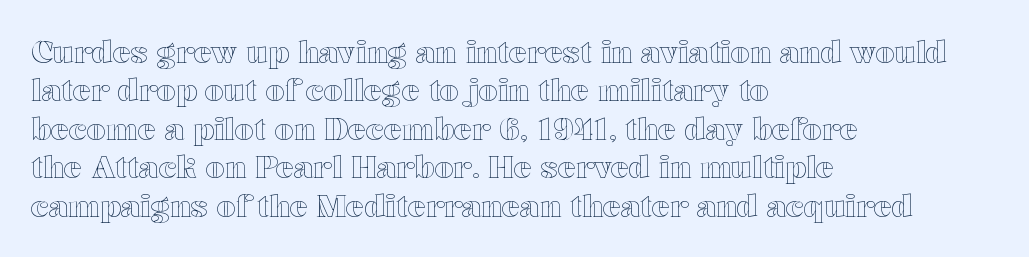
Rendered with straight, roman letterforms. The zone under the glyphs is completely vacant. These lines are rendered in a variable-pitch font. Letter spacing: default.
